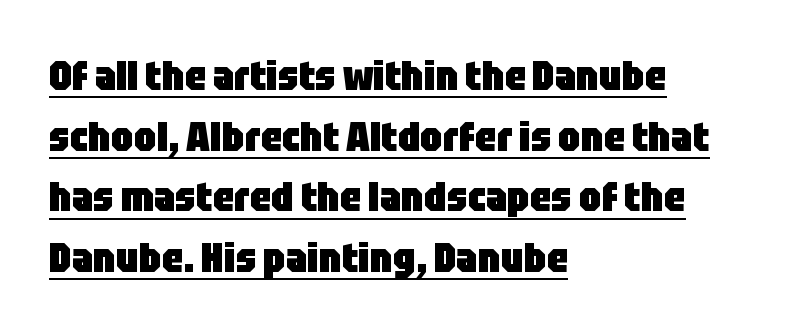
Tracking here is standard; glyphs follow each other at the usual distance. A typesetter would mark this as roman, not italic. Notice how the passage keeps a crisp vertical edge on the left only. Classification — sans serif. Character widths vary here, with narrow letters taking less room than wide ones. In terms of leading, this rendering sits right in the middle.
